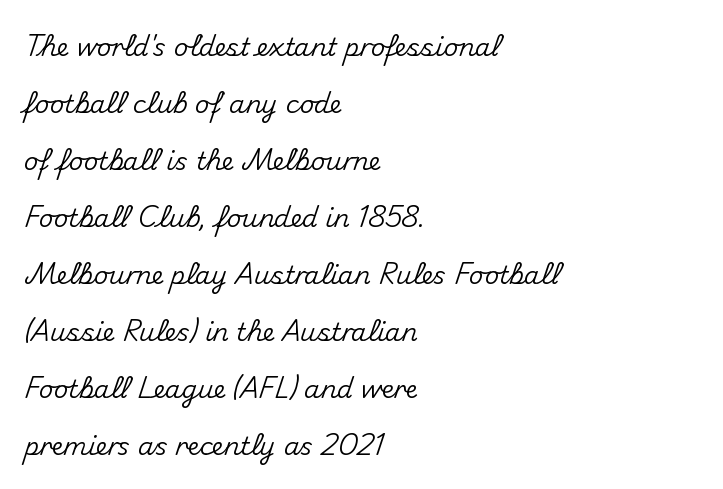
Q: Is the text italic (slanted)? A: Yes.
Q: Is the text underlined? A: No.
Q: How is the paragraph aligned? A: Left-aligned.
Q: Is the spacing between letters normal or unusually wide? A: Normal.
Q: Is the spacing between lines tight, normal or loose? A: Loose.
